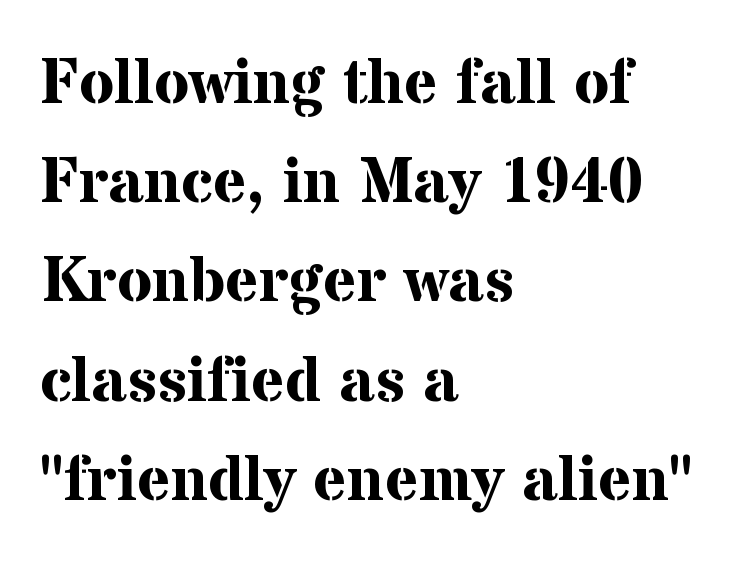
Q: Is the text bold? A: Yes.
Q: Is the text italic (slanted)? A: No, it is upright.
Q: Is the typeface a serif or a sans-serif typeface? A: Serif.
Q: Is the text underlined? A: No.
Q: How is the paragraph aligned? A: Left-aligned.
Q: Is the spacing between letters normal or unusually wide? A: Normal.
Q: Is the spacing between lines tight, normal or loose? A: Normal.
Q: Width (condensed, normal, or wide)? A: Normal.
Q: Stroke contrast? A: Medium.
Q: x-height? A: Medium.
Q: Monospaced? A: No.
